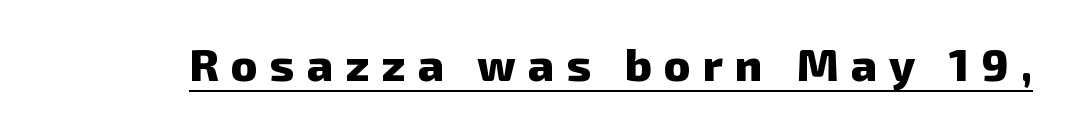
{"serif": "no", "bold": "yes", "weight": "heavy", "width": "normal", "stroke_contrast": "low", "x_height": "medium", "monospaced": "no", "underline": "yes", "letter_spacing": "wide", "letter_spacing_em": 0.27, "glyph_px": 45}
